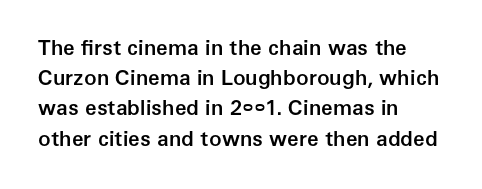
Vertical spacing — default. These lines stack with their left ends in a neat column. A typesetter would mark this as roman, not italic. Only glyphs here, with clear space below each row. What stands out about the letter spacing? Nothing — it is the standard amount.
